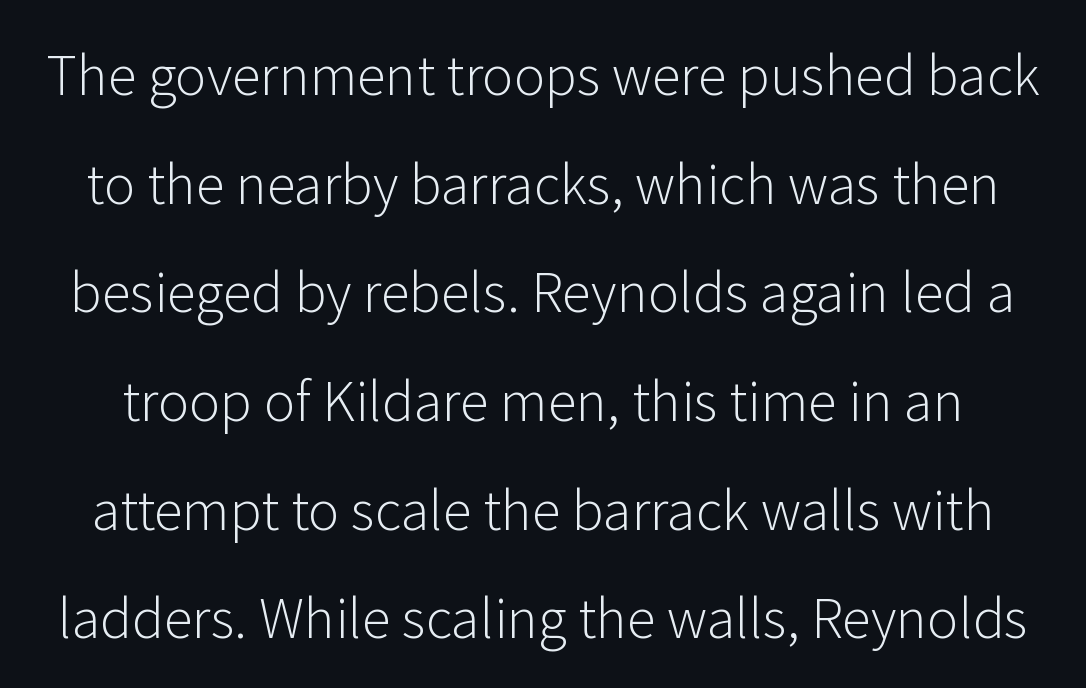
A sans-serif font was chosen for this passage. Weight class: somewhere from thin through regular. Unmarked baselines from the first word to the last. The typography opts for an upright posture over an oblique one.
